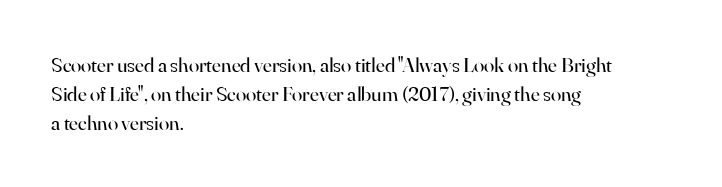
{"italic": "no", "bold": "no", "underline": "no", "align": "left", "line_spacing": "normal", "line_spacing_ratio": 1.37, "letter_spacing": "normal", "letter_spacing_em": 0.0, "glyph_px": 21}
